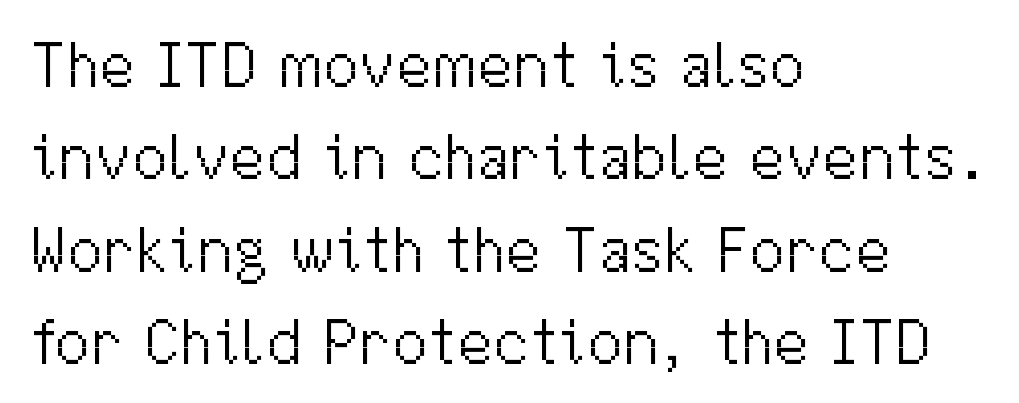
This sample has the flowing, uneven cadence of proportional lettering. In terms of letterspacing, this is plain default setting. Weight class: somewhere from thin through regular. Nope, no serifs anywhere on these letters.
